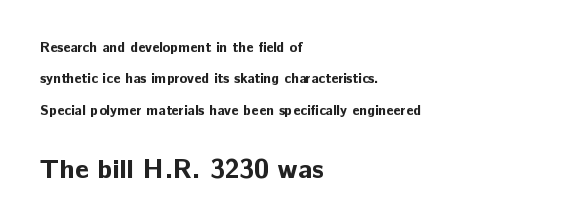
The image shows 27 px bold type, upright; set left-aligned, loose line spacing (2.24x), normal letter spacing, not underlined; the second (bottom) block is 1.93x larger.
